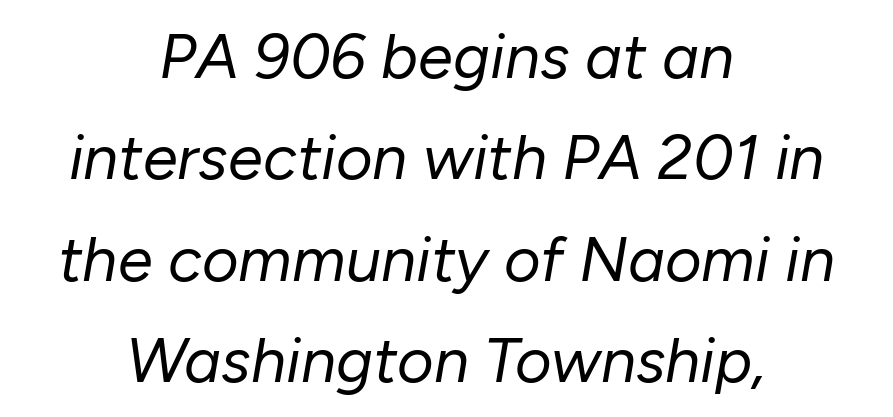
A typesetter would call this proportional, since set widths differ per character. These lines keep a tight, regular rhythm from letter to letter. Both edges are ragged and mirror each other, which tells us the setting is centered. The vertical gap from one line to the next is medium. The lettering tilts uniformly, giving the passage an italic look.
